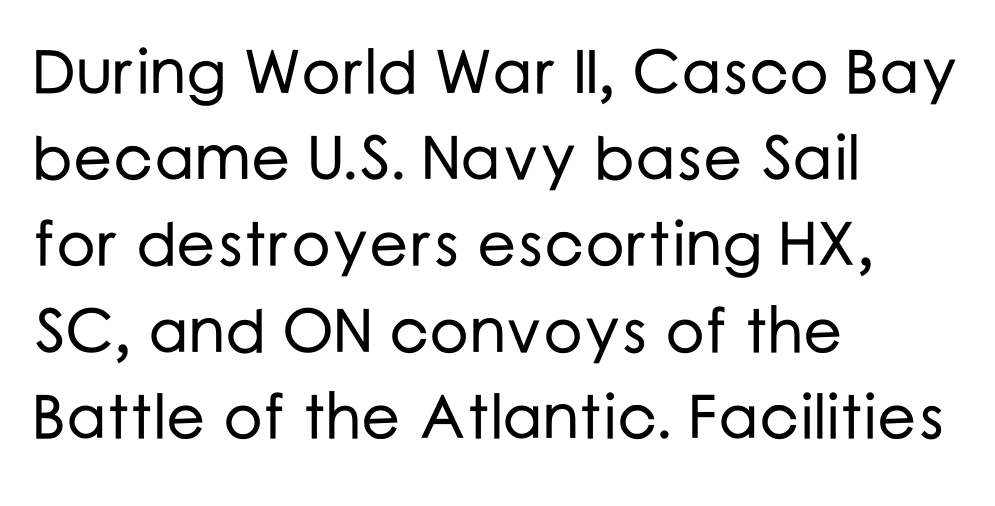
{"serif": "no", "italic": "no", "width": "normal", "stroke_contrast": "low", "x_height": "medium", "monospaced": "no", "underline": "no", "align": "left", "line_spacing": "normal", "line_spacing_ratio": 1.39, "letter_spacing": "normal", "letter_spacing_em": 0.0, "glyph_px": 62}
